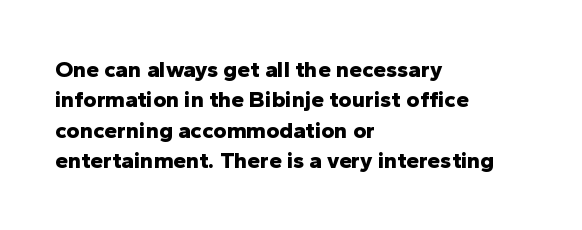
The image shows 23 px bold type, upright; set left-aligned, normal line spacing (1.32x), normal letter spacing, not underlined.
